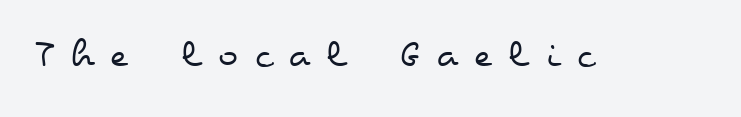
Q: Is the text bold? A: No.
Q: Is the text italic (slanted)? A: No, it is upright.
Q: Is the text underlined? A: No.
Q: Is the spacing between letters normal or unusually wide? A: Unusually wide.
Q: Width (condensed, normal, or wide)? A: Wide.
Q: Stroke contrast? A: Low.
Q: x-height? A: Small.
Q: Monospaced? A: No.
